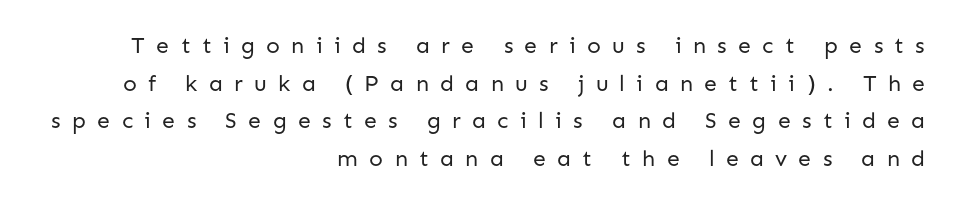
Compared with typical paragraphs, the rows here are spaced about the same. Has an underline been added? It has not. One-word summary of the alignment: right. The face used here is rendered with a markedly widened letterfit.
